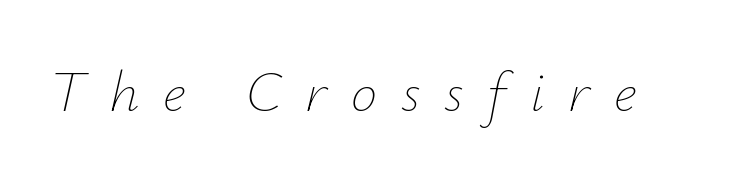
Q: Is the text bold? A: No.
Q: Is the text italic (slanted)? A: Yes, it leans right by about 12 degrees.
Q: Is the text underlined? A: No.
Q: Is the spacing between letters normal or unusually wide? A: Unusually wide.
Q: Width (condensed, normal, or wide)? A: Normal.
Q: Stroke contrast? A: Low.
Q: x-height? A: Small.
Q: Monospaced? A: No.
